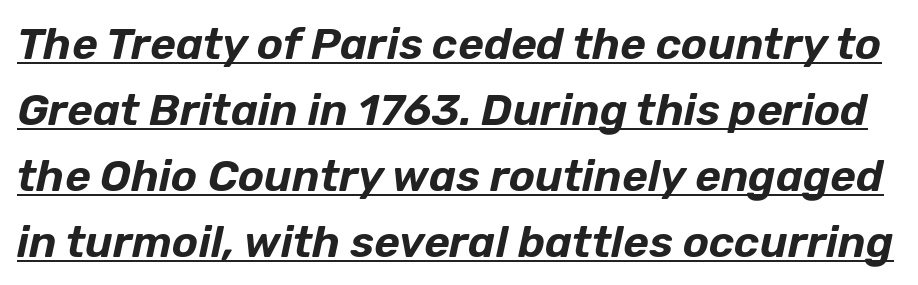
The image shows 44 px text type, italic (leaning right); set normal line spacing (1.5x), normal letter spacing, underlined; low stroke contrast and a medium x-height.
